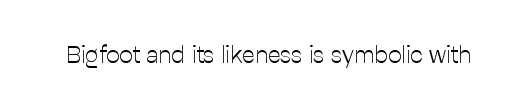
Q: Is the text bold? A: No.
Q: Is the text italic (slanted)? A: No, it is upright.
Q: Is the text underlined? A: No.
Q: Is the spacing between letters normal or unusually wide? A: Normal.
